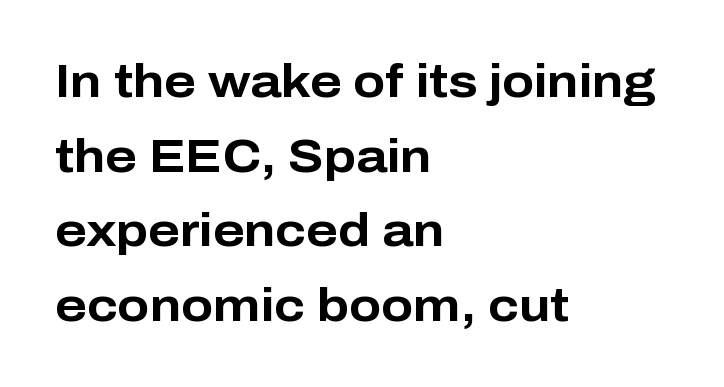
{"serif": "no", "italic": "no", "bold": "yes", "weight": "bold", "width": "normal", "stroke_contrast": "low", "x_height": "medium", "monospaced": "no", "underline": "no", "align": "left", "line_spacing": "normal", "line_spacing_ratio": 1.59, "letter_spacing": "normal", "letter_spacing_em": 0.0, "glyph_px": 47}
